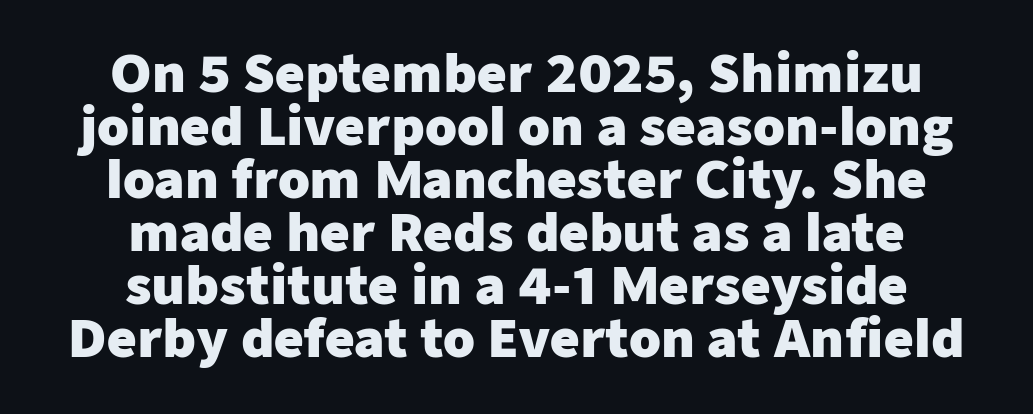
{"serif": "no", "italic": "no", "bold": "yes", "weight": "heavy", "width": "normal", "stroke_contrast": "low", "x_height": "medium", "monospaced": "no", "underline": "no", "align": "center", "line_spacing": "tight", "line_spacing_ratio": 1.04, "letter_spacing": "normal", "letter_spacing_em": 0.0, "glyph_px": 51}
